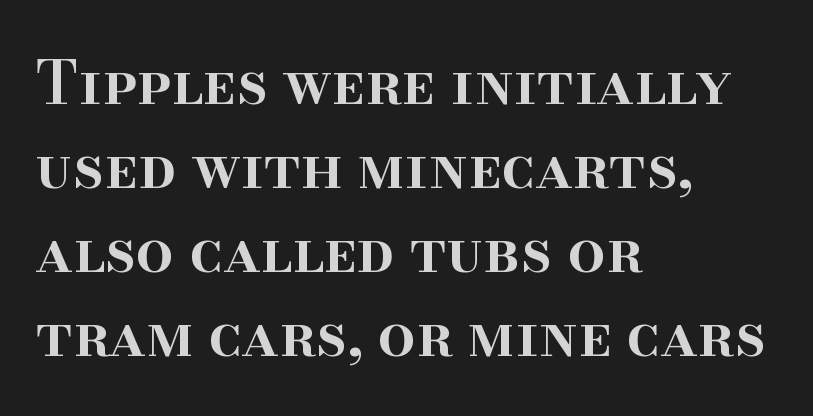
The image shows 60 px semibold serif type, upright; set left-aligned, normal line spacing (1.4x), normal letter spacing, not underlined; high stroke contrast and a small x-height.
